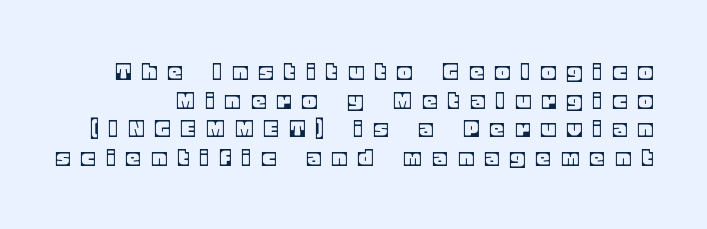
Quick note: underline off. Do the letters lean? They stand straight. Notice how descenders almost collide with the ascenders below — that's tight leading. The type is letterspaced generously, with wide tracking.
